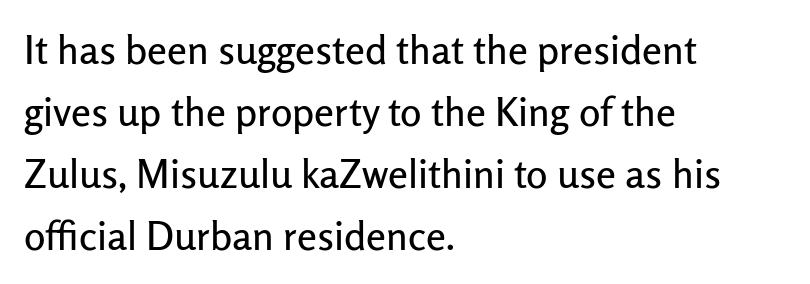
The font family rendered here belongs to the sans-serif group. Do the characters align in a grid? No, the font is proportional. The lines in this sample share a left origin and differ only in where they stop. These lines keep a tight, regular rhythm from letter to letter. Nope, not italic — everything's standing straight.
